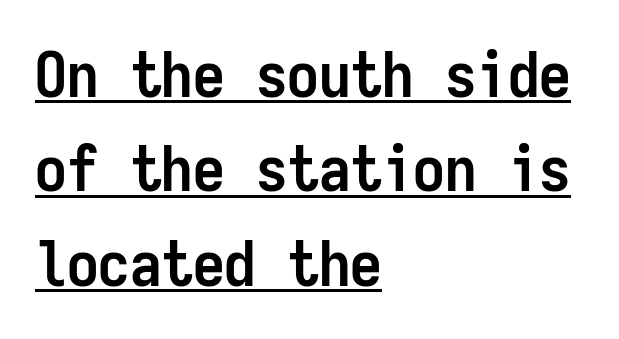
This sample uses plain, unmodified letter spacing. One glance says typical: line gaps are just what's usual. Fixed-width glyphs throughout — classic coding-font behaviour. No italicization has been applied; the sample stays upright. Which margin do the lines hug? The left one — the right edge is uneven. A dark, heavy texture on the line: the type is bold.
